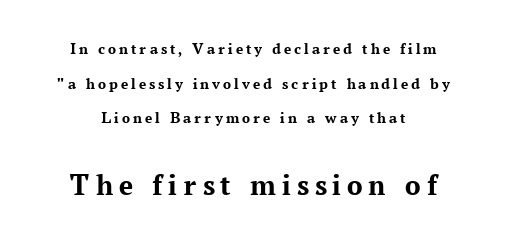
Posture: vertical. Serif or sans? Serif — the stroke terminals have little feet. The strokes are fattened all the way to bold. Each letter keeps its own natural width here, so spacing adapts to shape.
